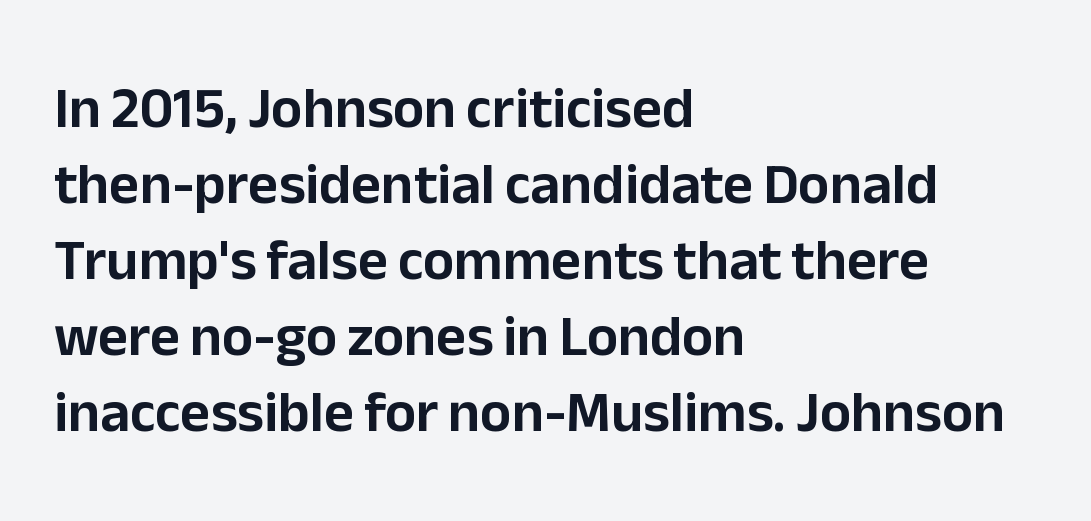
The image shows 58 px sans-serif type, upright; set left-aligned, normal line spacing (1.31x), normal letter spacing, not underlined; low stroke contrast and a medium x-height.
